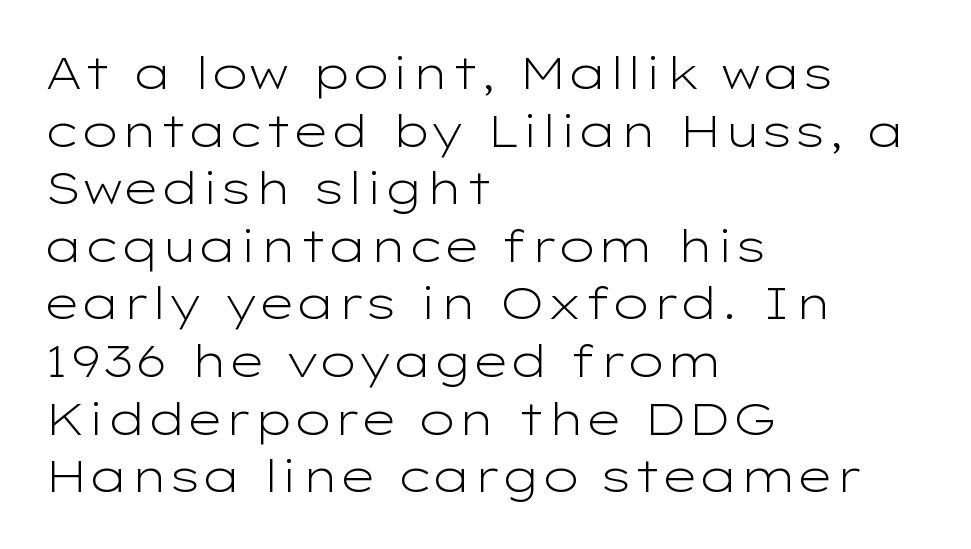
The image shows 45 px light, wide sans-serif type, upright; set left-aligned, normal line spacing (1.28x), normal letter spacing, not underlined; low stroke contrast and a medium x-height.
